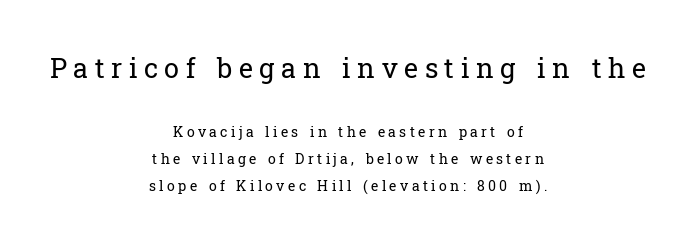
Q: Is the text bold? A: No.
Q: Is the text italic (slanted)? A: No, it is upright.
Q: Is the text underlined? A: No.
Q: How is the paragraph aligned? A: Centered.
Q: Is the spacing between letters normal or unusually wide? A: Unusually wide.
Q: Is the spacing between lines tight, normal or loose? A: Loose.
Q: Which block of text is set in a larger size, the first (top) or the second (bottom)? A: The first (top) one.
